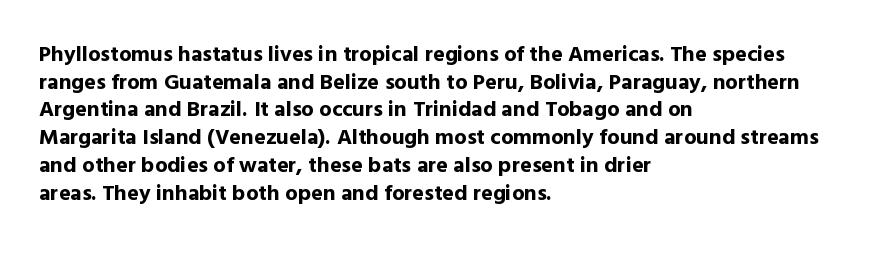
The image shows 22 px bold type, upright; set left-aligned, normal line spacing (1.26x), normal letter spacing, not underlined.
